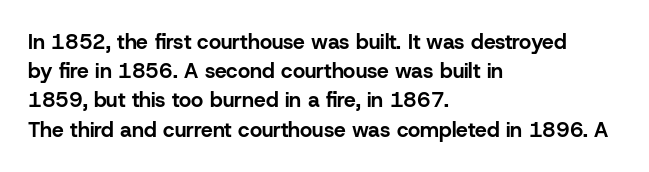
The image shows 21 px bold type, upright; set left-aligned, normal line spacing (1.39x), normal letter spacing, not underlined.
